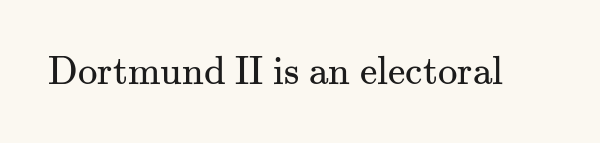
The image shows 39 px regular-weight serif type, upright; set normal letter spacing, not underlined; medium stroke contrast and a small x-height.
